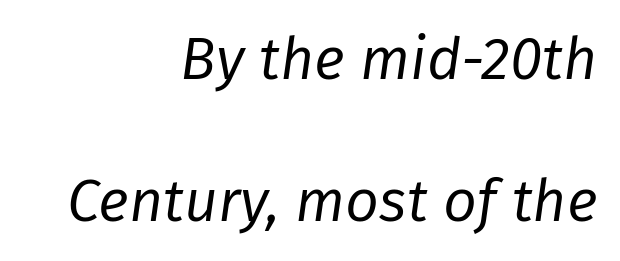
The image shows 59 px regular-weight type, italic (leaning right); set right-aligned, loose line spacing (2.41x), normal letter spacing, not underlined; low stroke contrast and a medium x-height.
